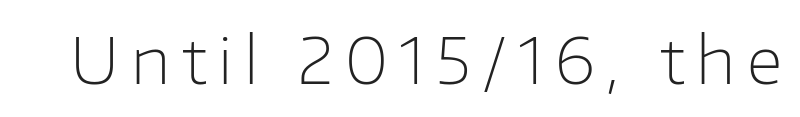
Q: Is the text bold? A: No.
Q: Is the text italic (slanted)? A: No, it is upright.
Q: Is the typeface a serif or a sans-serif typeface? A: Sans-serif.
Q: Is the text underlined? A: No.
Q: Width (condensed, normal, or wide)? A: Normal.
Q: Stroke contrast? A: Low.
Q: x-height? A: Medium.
Q: Monospaced? A: No.
